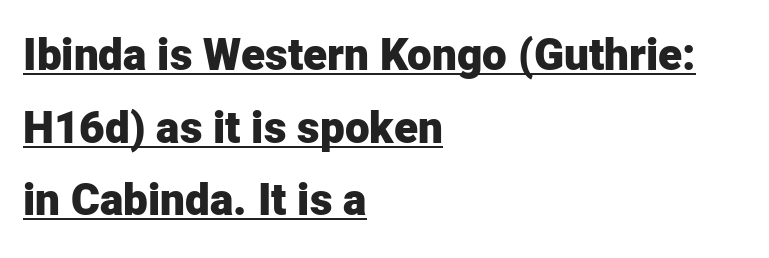
The designer left line spacing at the default. Style check: upright. Notice how a bar underscores the lettering throughout. Think of a printed novel: that variable character pitch is what you see here. Horizontal alignment here is leftward, the default for most running prose.
